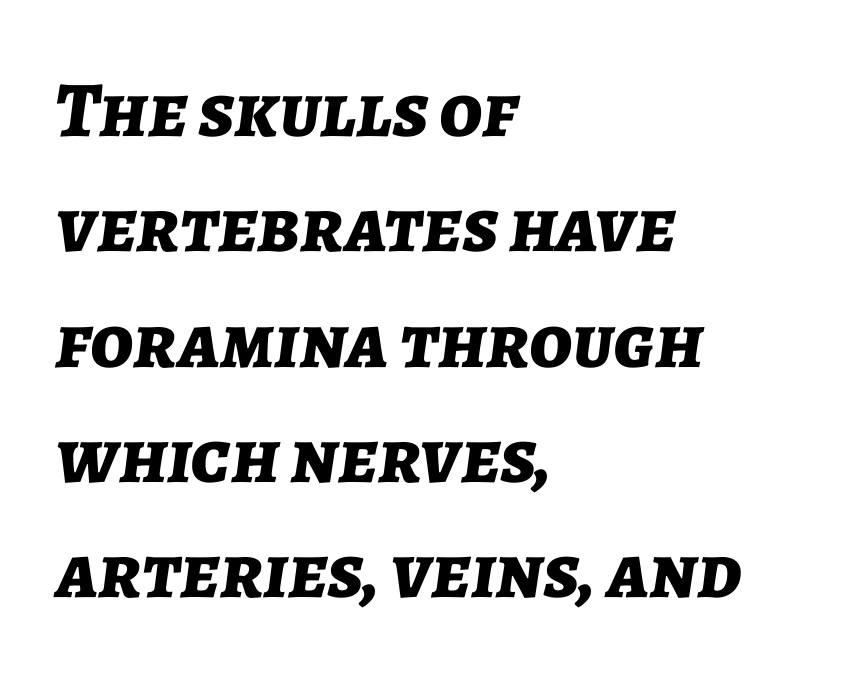
The image shows 79 px bold type, italic (leaning right); set left-aligned, normal line spacing (1.46x), normal letter spacing, not underlined; low stroke contrast and a medium x-height.
